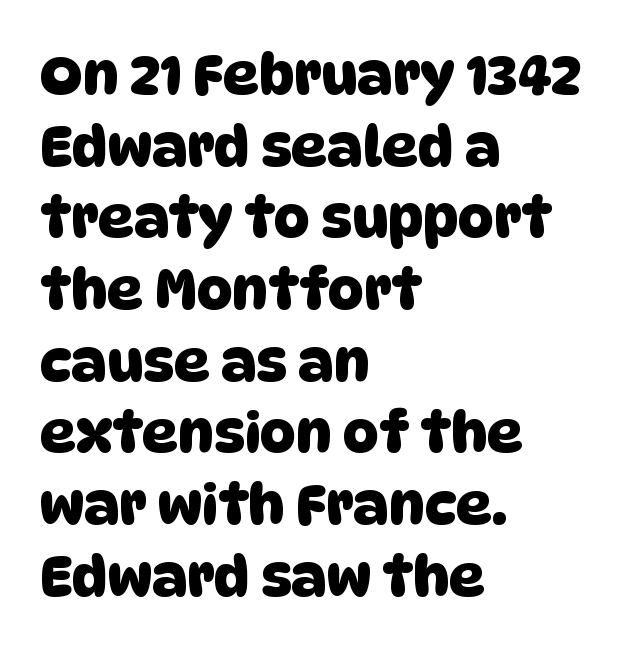
The image shows 56 px sans-serif type; set left-aligned, normal line spacing (1.28x), normal letter spacing, not underlined; low stroke contrast and a large x-height.
